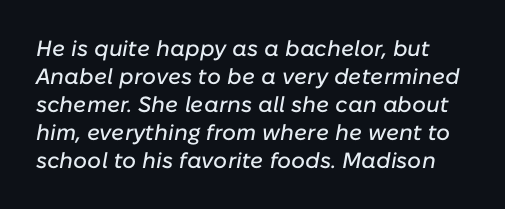
The image shows 22 px text type, italic (leaning right); set normal line spacing (1.27x), normal letter spacing, not underlined.
